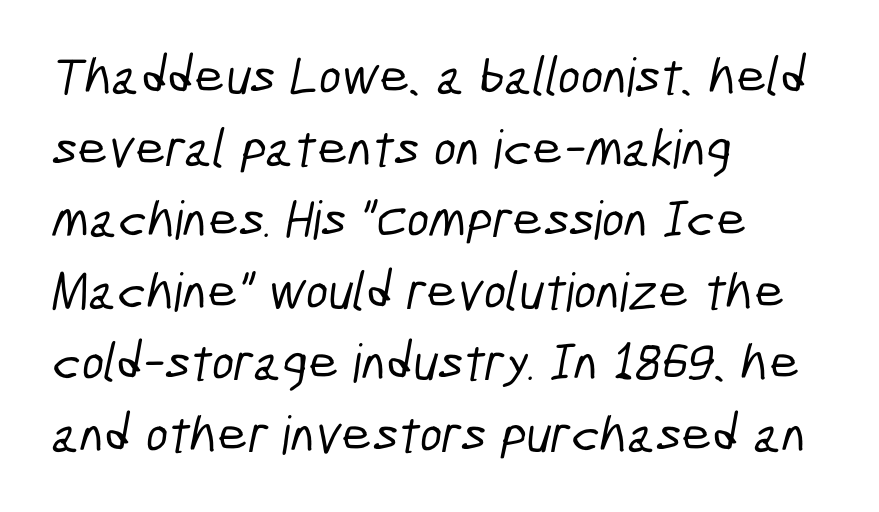
Looks like regular typesetting: each glyph gets only the width it needs. The lines sit at an ordinary, default distance from one another. Look at the tracking — it's just the regular setting, nothing added. Check under the words: just untouched page. Casual observation: everything's shoved over to the left. Grotesque or geometric, the face here clearly has no serifs.
